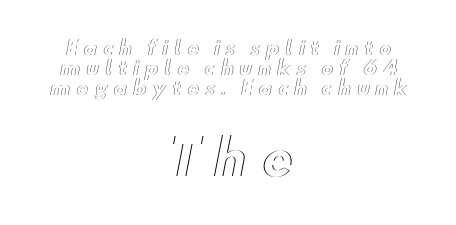
{"width": "wide", "x_height": "small", "monospaced": "no", "underline": "no", "align": "center", "line_spacing": "tight", "line_spacing_ratio": 1.04, "letter_spacing": "wide", "letter_spacing_em": 0.29, "larger_block": "second", "size_ratio": 2.53, "glyph_px": 48}
